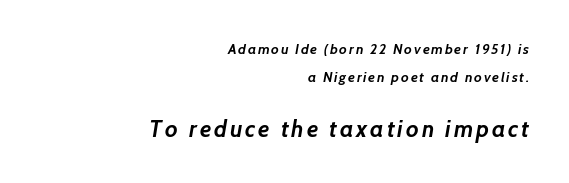
Q: Is the text bold? A: Yes.
Q: Is the text underlined? A: No.
Q: How is the paragraph aligned? A: Right-aligned.
Q: Is the spacing between lines tight, normal or loose? A: Loose.
Q: Which block of text is set in a larger size, the first (top) or the second (bottom)? A: The second (bottom) one.
